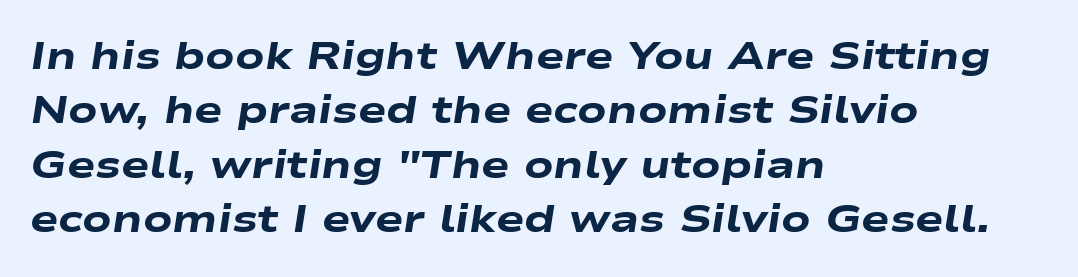
The image shows 38 px heavy, wide type, italic (leaning right); set left-aligned, normal line spacing (1.43x), normal letter spacing, not underlined; low stroke contrast and a medium x-height.
